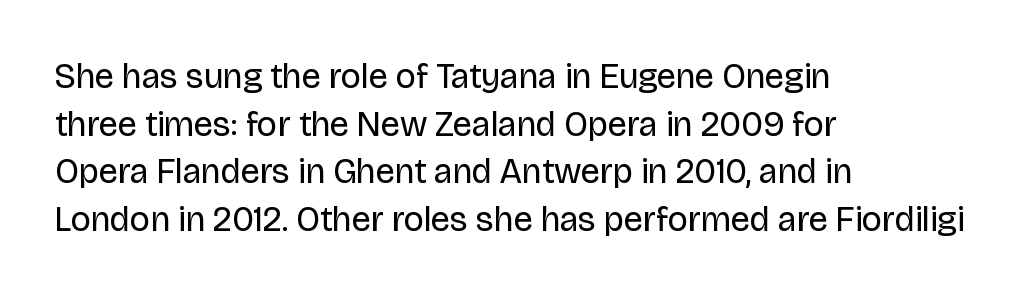
The image shows 35 px regular-weight sans-serif type, upright; set left-aligned, normal line spacing (1.36x), normal letter spacing, not underlined; low stroke contrast and a large x-height.
